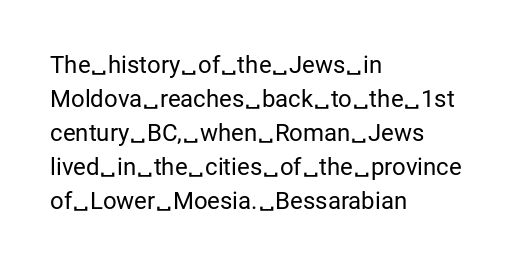
{"italic": "no", "bold": "no", "underline": "no", "align": "left", "line_spacing": "normal", "line_spacing_ratio": 1.42, "letter_spacing": "normal", "letter_spacing_em": 0.0, "glyph_px": 24}
